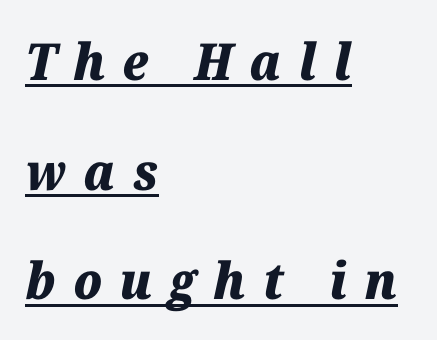
The image shows 51 px heavy type, italic (leaning right); set left-aligned, loose line spacing (2.15x), unusually wide letter spacing (+0.34 em), underlined; medium stroke contrast and a medium x-height.
